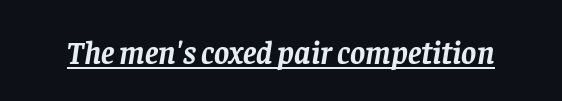
The tracking reads as untouched default to a designer's eye. Strong, thick strokes mark this as bold type. The face used here is proportionally spaced, like ordinary book or web type. The lettering is marked with a stroke running underneath it.
